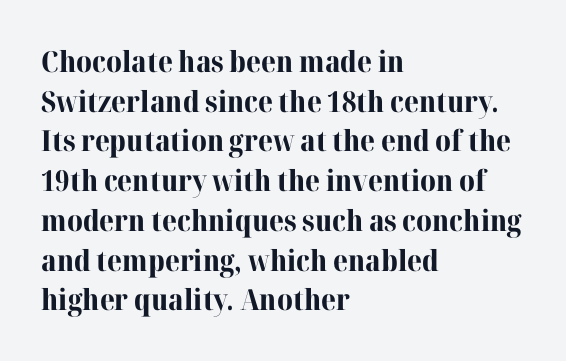
{"serif": "yes", "italic": "no", "bold": "yes", "weight": "bold", "width": "normal", "stroke_contrast": "high", "x_height": "medium", "monospaced": "no", "underline": "no", "align": "left", "line_spacing": "normal", "line_spacing_ratio": 1.37, "letter_spacing": "normal", "letter_spacing_em": 0.0, "glyph_px": 29}
